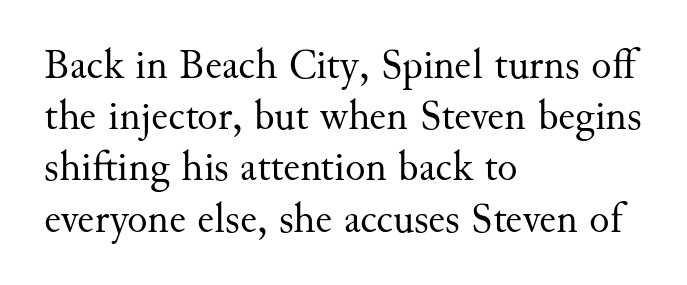
Q: Is the text bold? A: No.
Q: Is the text italic (slanted)? A: No, it is upright.
Q: Is the typeface a serif or a sans-serif typeface? A: Serif.
Q: Is the text underlined? A: No.
Q: How is the paragraph aligned? A: Left-aligned.
Q: Is the spacing between letters normal or unusually wide? A: Normal.
Q: Width (condensed, normal, or wide)? A: Normal.
Q: Stroke contrast? A: Medium.
Q: x-height? A: Small.
Q: Monospaced? A: No.
